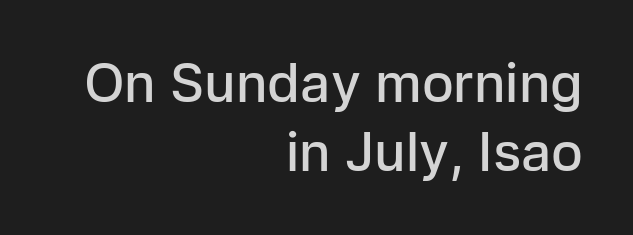
{"serif": "no", "italic": "no", "bold": "semi", "weight": "semibold", "width": "normal", "stroke_contrast": "low", "x_height": "medium", "monospaced": "no", "underline": "no", "align": "right", "line_spacing": "normal", "line_spacing_ratio": 1.31, "letter_spacing": "normal", "letter_spacing_em": 0.0, "glyph_px": 53}
